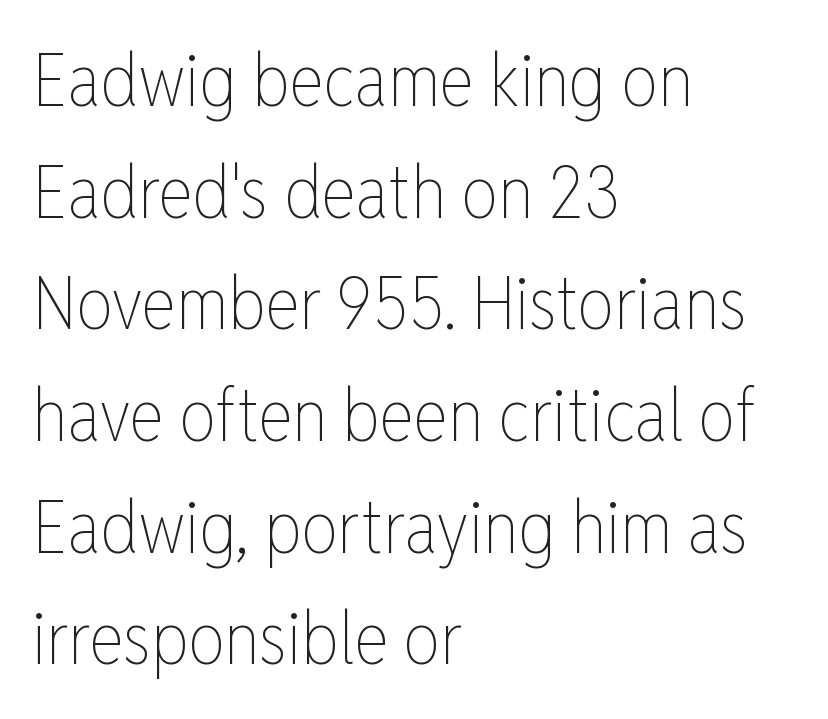
{"italic": "no", "bold": "no", "weight": "thin", "width": "condensed", "stroke_contrast": "low", "x_height": "medium", "monospaced": "no", "underline": "no", "align": "left", "line_spacing": "normal", "line_spacing_ratio": 1.53, "letter_spacing": "normal", "letter_spacing_em": 0.0, "glyph_px": 73}
